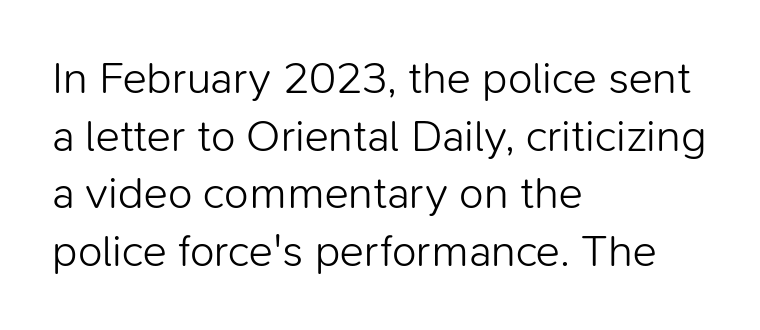
Q: Is the text bold? A: No.
Q: Is the text italic (slanted)? A: No, it is upright.
Q: Is the typeface a serif or a sans-serif typeface? A: Sans-serif.
Q: Is the text underlined? A: No.
Q: How is the paragraph aligned? A: Left-aligned.
Q: Is the spacing between letters normal or unusually wide? A: Normal.
Q: Is the spacing between lines tight, normal or loose? A: Normal.
Q: Width (condensed, normal, or wide)? A: Normal.
Q: Stroke contrast? A: Low.
Q: x-height? A: Medium.
Q: Monospaced? A: No.
